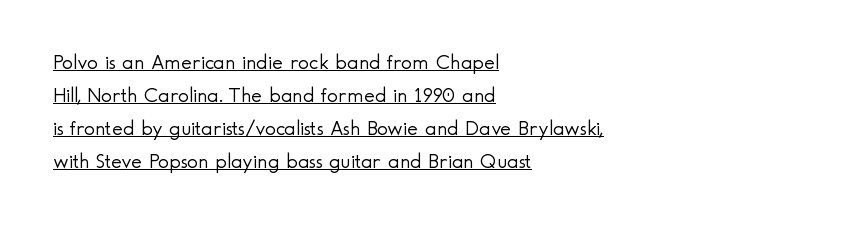
Vertical stems look standard width or narrower in stroke. The axis of the letterforms is exactly vertical. Is there an underline? Yes — a line sits under the letters. The space between consecutive lines is moderate. These lines keep a tight, regular rhythm from letter to letter.
